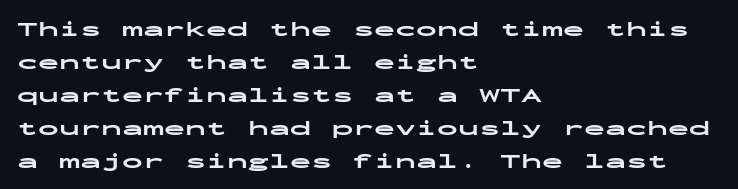
The image shows 21 px bold type, upright; set left-aligned, normal line spacing (1.57x), normal letter spacing, not underlined.
